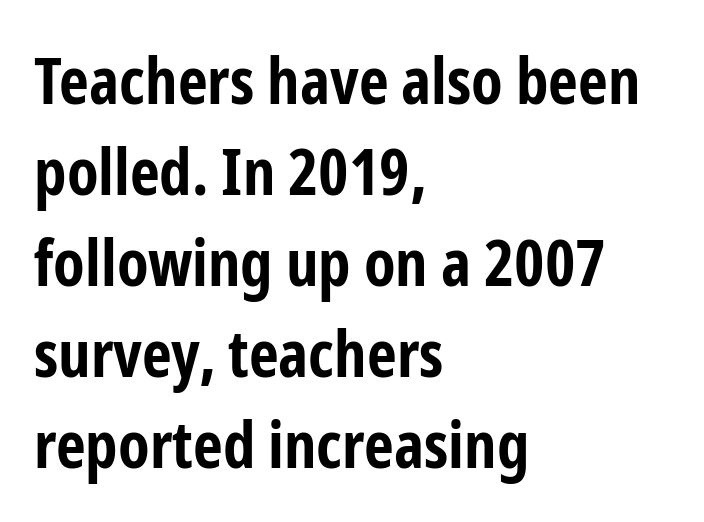
The image shows 65 px bold, condensed sans-serif type, upright; set left-aligned, normal line spacing (1.4x), normal letter spacing, not underlined; low stroke contrast and a medium x-height.
